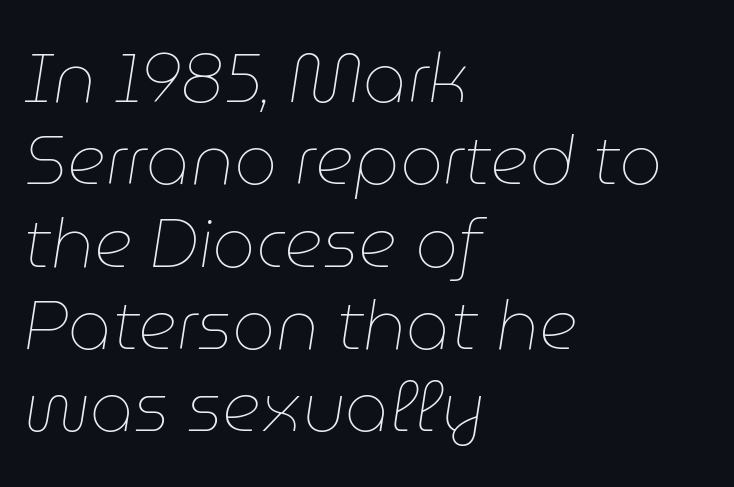
Q: Is the text bold? A: No.
Q: Is the text italic (slanted)? A: Yes, it leans right by about 9 degrees.
Q: Is the text underlined? A: No.
Q: How is the paragraph aligned? A: Left-aligned.
Q: Is the spacing between letters normal or unusually wide? A: Normal.
Q: Width (condensed, normal, or wide)? A: Normal.
Q: Stroke contrast? A: Low.
Q: x-height? A: Medium.
Q: Monospaced? A: No.
